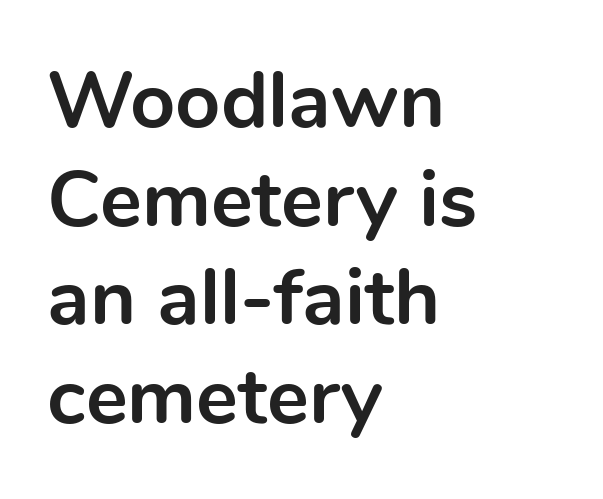
The image shows 79 px bold sans-serif type, upright; set left-aligned, normal line spacing (1.25x), normal letter spacing, not underlined; a medium x-height.
